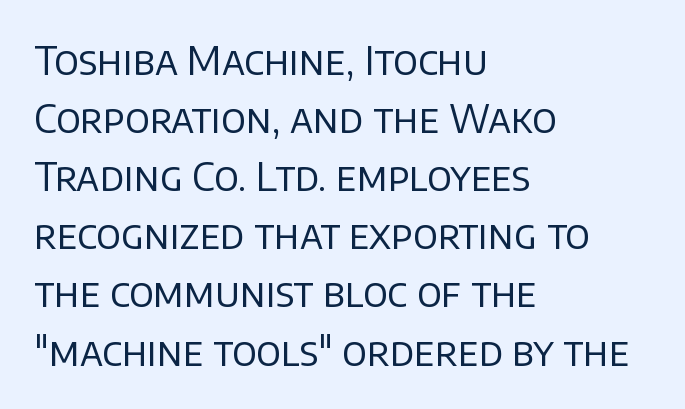
Q: Is the text bold? A: No.
Q: Is the text italic (slanted)? A: No, it is upright.
Q: Is the typeface a serif or a sans-serif typeface? A: Sans-serif.
Q: Is the text underlined? A: No.
Q: How is the paragraph aligned? A: Left-aligned.
Q: Is the spacing between letters normal or unusually wide? A: Normal.
Q: Is the spacing between lines tight, normal or loose? A: Normal.
Q: Width (condensed, normal, or wide)? A: Normal.
Q: Stroke contrast? A: Low.
Q: x-height? A: Large.
Q: Monospaced? A: No.
